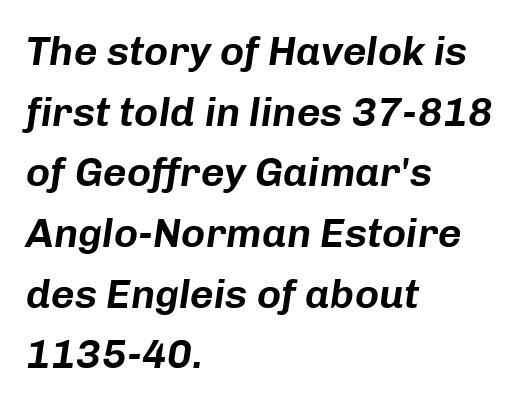
Q: Is the text italic (slanted)? A: Yes, it leans right by about 8 degrees.
Q: Is the text underlined? A: No.
Q: How is the paragraph aligned? A: Left-aligned.
Q: Is the spacing between letters normal or unusually wide? A: Normal.
Q: Is the spacing between lines tight, normal or loose? A: Normal.
Q: Width (condensed, normal, or wide)? A: Normal.
Q: Stroke contrast? A: Low.
Q: x-height? A: Medium.
Q: Monospaced? A: No.
